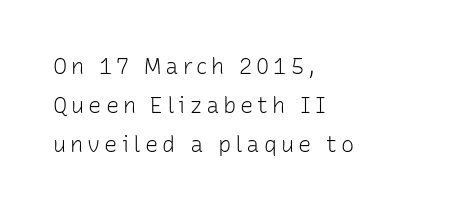
The image shows 22 px text type, upright; set left-aligned, line spacing 1.78x, not underlined.
